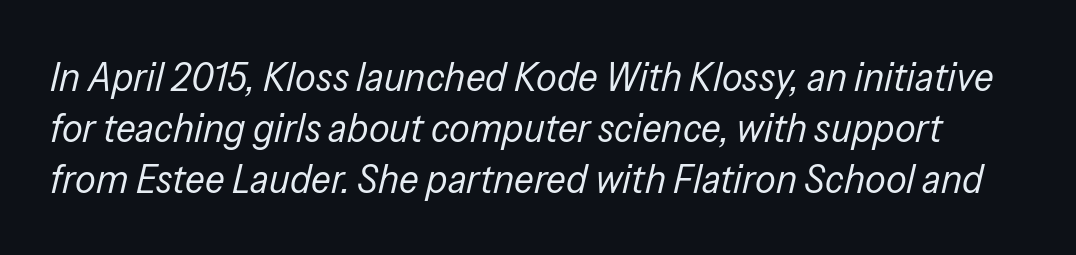
The image shows 41 px regular-weight, condensed type, italic (leaning right); set line spacing 1.24x, normal letter spacing, not underlined; low stroke contrast and a medium x-height.
